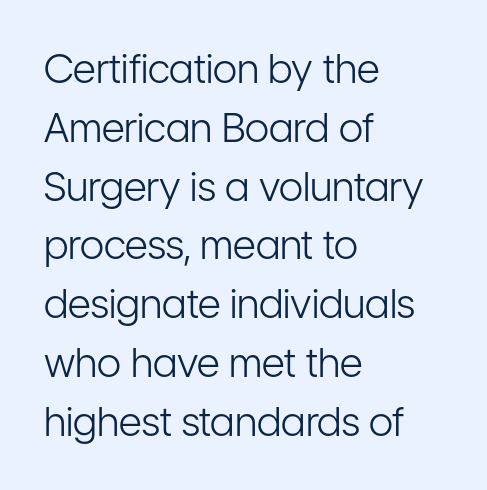
Q: Is the text bold? A: No.
Q: Is the text italic (slanted)? A: No, it is upright.
Q: Is the typeface a serif or a sans-serif typeface? A: Sans-serif.
Q: Is the text underlined? A: No.
Q: How is the paragraph aligned? A: Left-aligned.
Q: Is the spacing between letters normal or unusually wide? A: Normal.
Q: Is the spacing between lines tight, normal or loose? A: Normal.
Q: Width (condensed, normal, or wide)? A: Condensed.
Q: Stroke contrast? A: Low.
Q: x-height? A: Medium.
Q: Monospaced? A: No.
